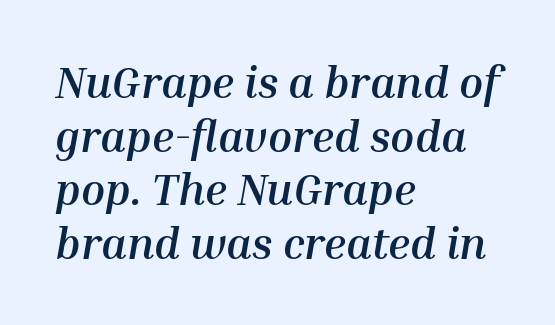
{"italic": "yes", "lean": "right", "slant_degrees": 10, "bold": "yes", "weight": "semibold", "width": "normal", "stroke_contrast": "medium", "x_height": "medium", "monospaced": "no", "underline": "no", "align": "left", "line_spacing_ratio": 1.22, "letter_spacing": "normal", "letter_spacing_em": 0.0, "glyph_px": 44}
